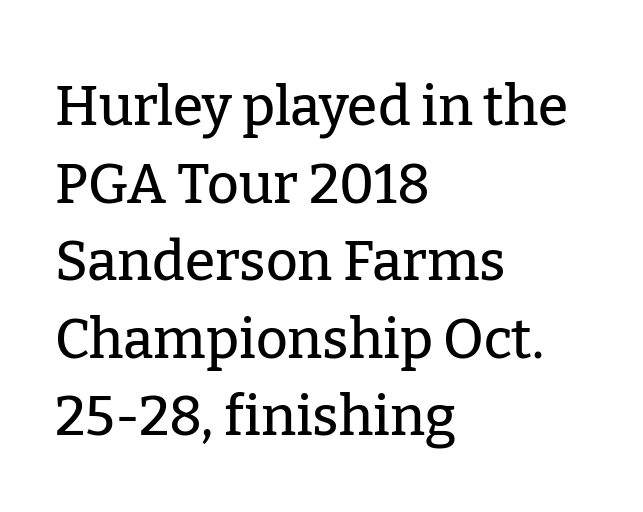
In terms of letterspacing, this is plain default setting. What kind of face is this? One with serifs. The passage shown is typed in a proportional face where columns would drift. Designer's note — italics off, roman on.
